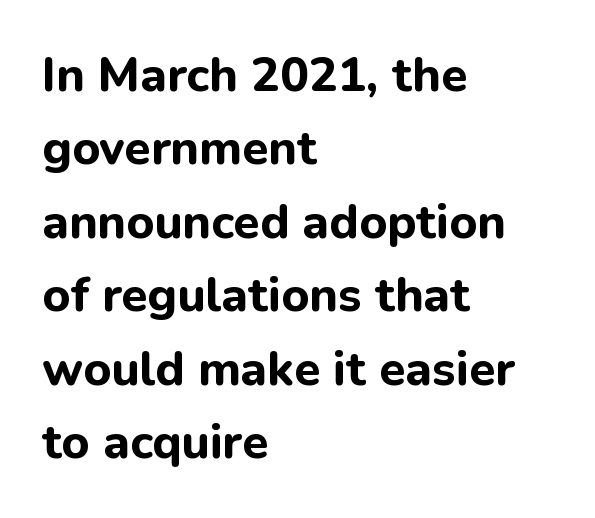
Notice how the passage keeps a crisp vertical edge on the left only. Varying glyph widths throughout — classic text-font behaviour. What kind of face is this? One without serifs — a sans. Whoever set this chose a conventional vertical rhythm. The font's upright variant was chosen for this text. Default kerning and tracking; the words read as compact shapes.
